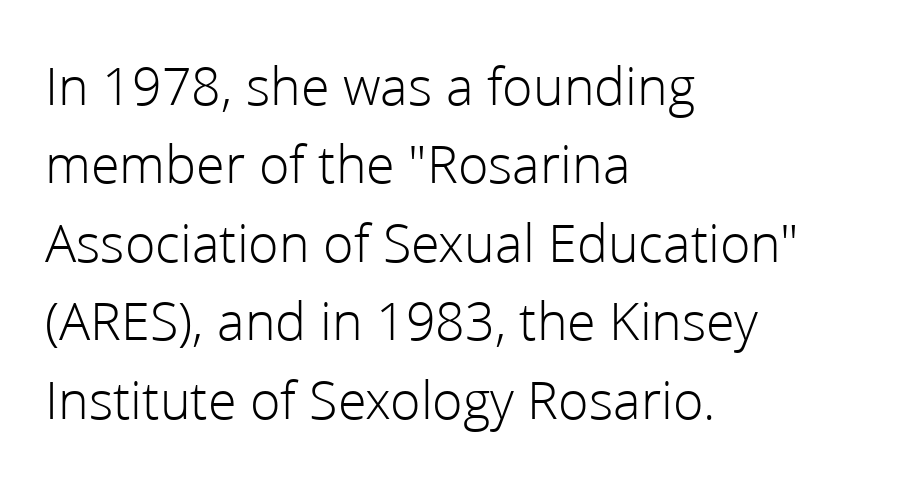
I'd call this a sans setting — the letters go barefoot. Nothing heavy about these letters — not bold at all. Spacing verdict: proportional, widths tailored to each character. Designer's note — italics off, roman on. The ragged edge is on the right, which tells us the setting is flush left. The gaps between neighbouring characters are ordinary and unremarkable.
